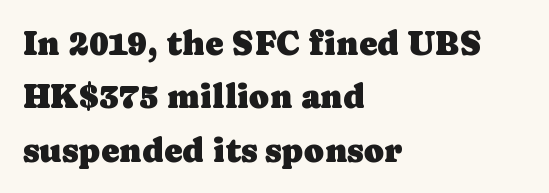
The image shows 34 px serif type, upright; set left-aligned, normal line spacing (1.57x), normal letter spacing, not underlined; low stroke contrast and a medium x-height.
